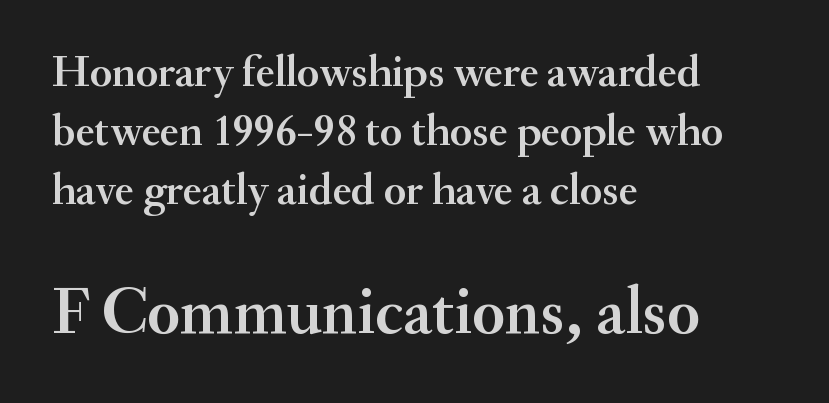
{"serif": "yes", "italic": "no", "width": "normal", "stroke_contrast": "medium", "x_height": "small", "monospaced": "no", "underline": "no", "align": "left", "line_spacing": "normal", "line_spacing_ratio": 1.31, "letter_spacing": "normal", "letter_spacing_em": 0.0, "larger_block": "second", "size_ratio": 1.49, "glyph_px": 67}
